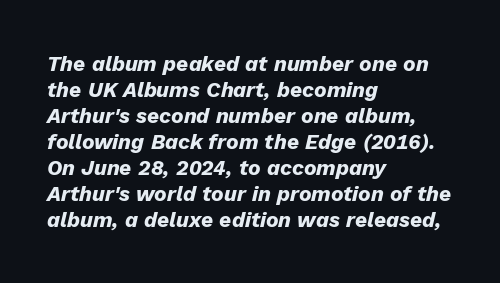
Notice how the passage keeps a crisp vertical edge on the left only. A bare baseline throughout the passage. Caption: standard tracking, unaltered. Heavy-handed strokes throughout: this text is bold. Posture: slanted.
